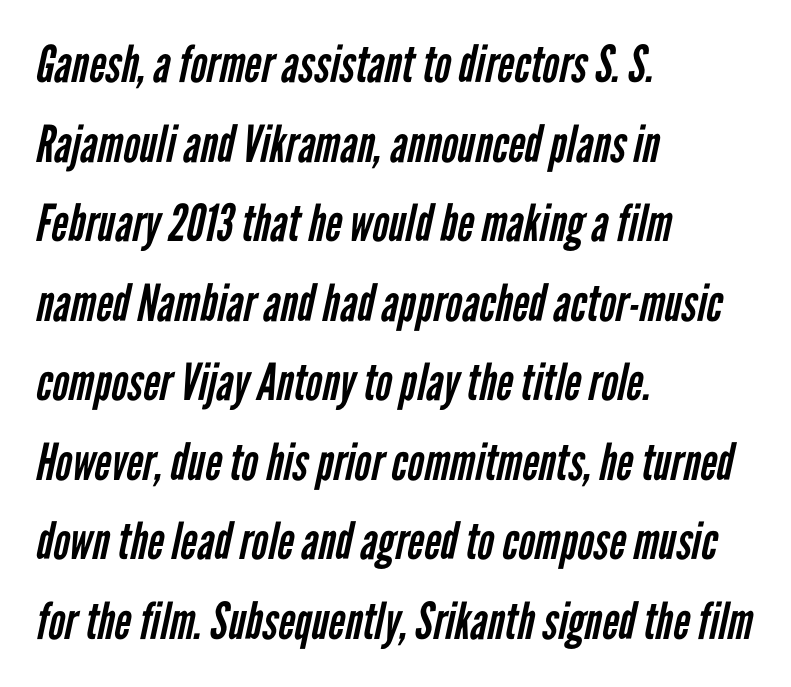
{"serif": "no", "bold": "no", "weight": "regular", "width": "condensed", "stroke_contrast": "low", "x_height": "medium", "monospaced": "no", "underline": "no", "align": "left", "line_spacing": "normal", "line_spacing_ratio": 1.56, "letter_spacing": "normal", "letter_spacing_em": 0.0, "glyph_px": 51}
